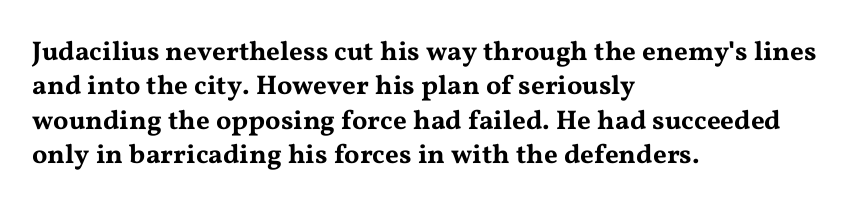
Do the letters lean? They stand straight. Lines of text with bare space underneath. The passage shown stacks its lines at a standard gap. Casual observation: everything's shoved over to the left.
